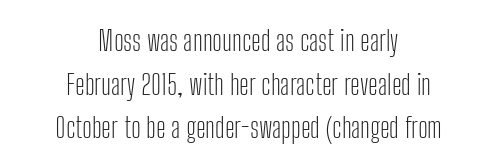
The image shows 28 px light, condensed sans-serif type, upright; set centered, normal line spacing (1.56x), normal letter spacing, not underlined; low stroke contrast and a medium x-height.
